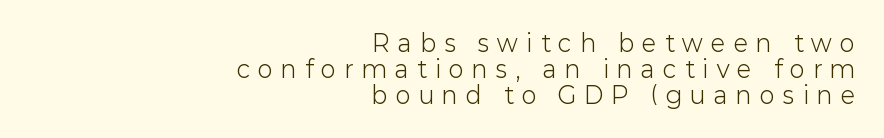
{"italic": "no", "bold": "no", "underline": "no", "align": "right", "line_spacing": "tight", "line_spacing_ratio": 1.13, "letter_spacing": "wide", "letter_spacing_em": 0.37, "glyph_px": 23}
